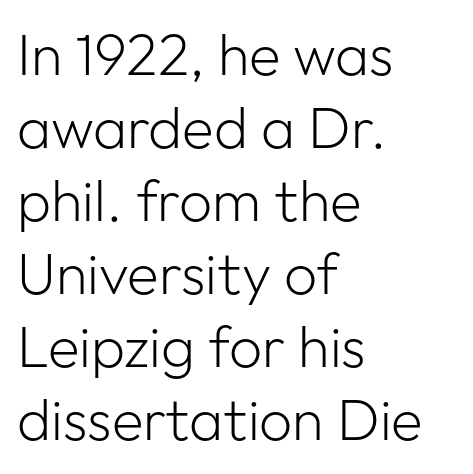
The image shows 58 px light sans-serif type, upright; set left-aligned, normal line spacing (1.26x), normal letter spacing, not underlined; low stroke contrast and a medium x-height.
